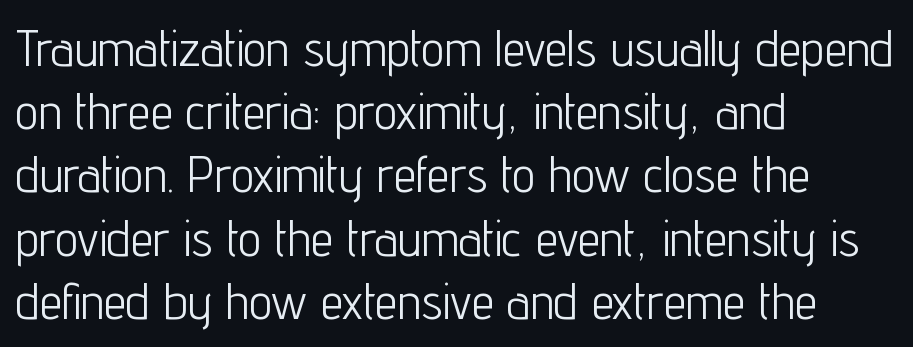
Q: Is the text bold? A: No.
Q: Is the text italic (slanted)? A: No, it is upright.
Q: Is the typeface a serif or a sans-serif typeface? A: Sans-serif.
Q: Is the text underlined? A: No.
Q: How is the paragraph aligned? A: Left-aligned.
Q: Is the spacing between letters normal or unusually wide? A: Normal.
Q: Width (condensed, normal, or wide)? A: Condensed.
Q: Stroke contrast? A: Low.
Q: x-height? A: Medium.
Q: Monospaced? A: No.
